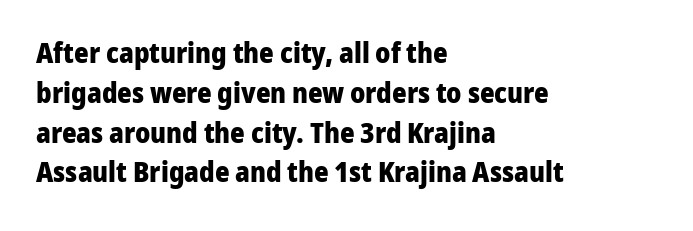
The axis of the letterforms is exactly vertical. The designer left line spacing at the default. No extra tracking has been applied to these lines. A full-strength bold gives these letters their thick strokes. These lines stack with their left ends in a neat column.
